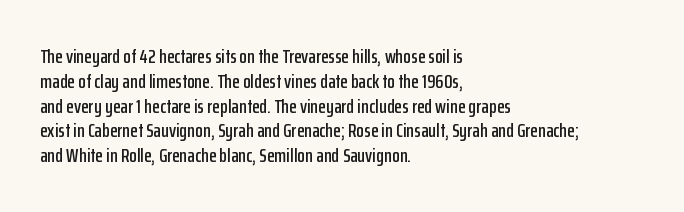
Q: Is the text italic (slanted)? A: No, it is upright.
Q: Is the text underlined? A: No.
Q: How is the paragraph aligned? A: Left-aligned.
Q: Is the spacing between letters normal or unusually wide? A: Normal.
